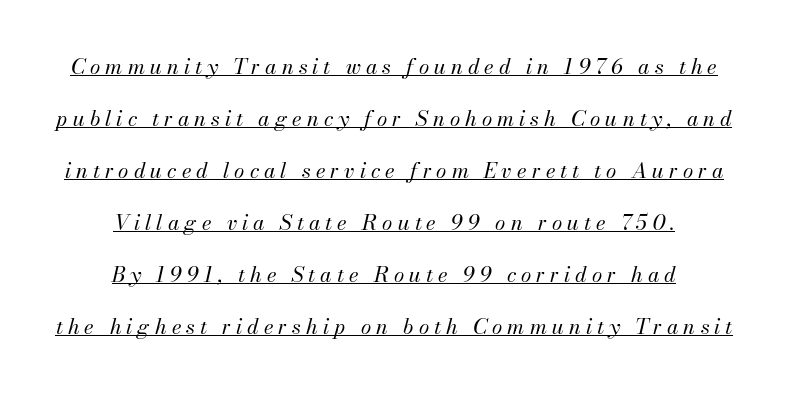
The characters are drawn with everyday or finer stroke widths. Interline gaps are noticeably wide in this sample. The compositor balanced each line on the midline. Slant detected: the letters are inclined. The words here are underlined.
